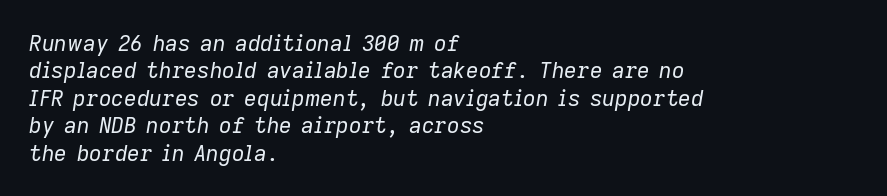
Q: Is the text bold? A: No.
Q: Is the text italic (slanted)? A: Yes, it leans right by about 9 degrees.
Q: Is the text underlined? A: No.
Q: How is the paragraph aligned? A: Left-aligned.
Q: Is the spacing between letters normal or unusually wide? A: Normal.
Q: Is the spacing between lines tight, normal or loose? A: Normal.
